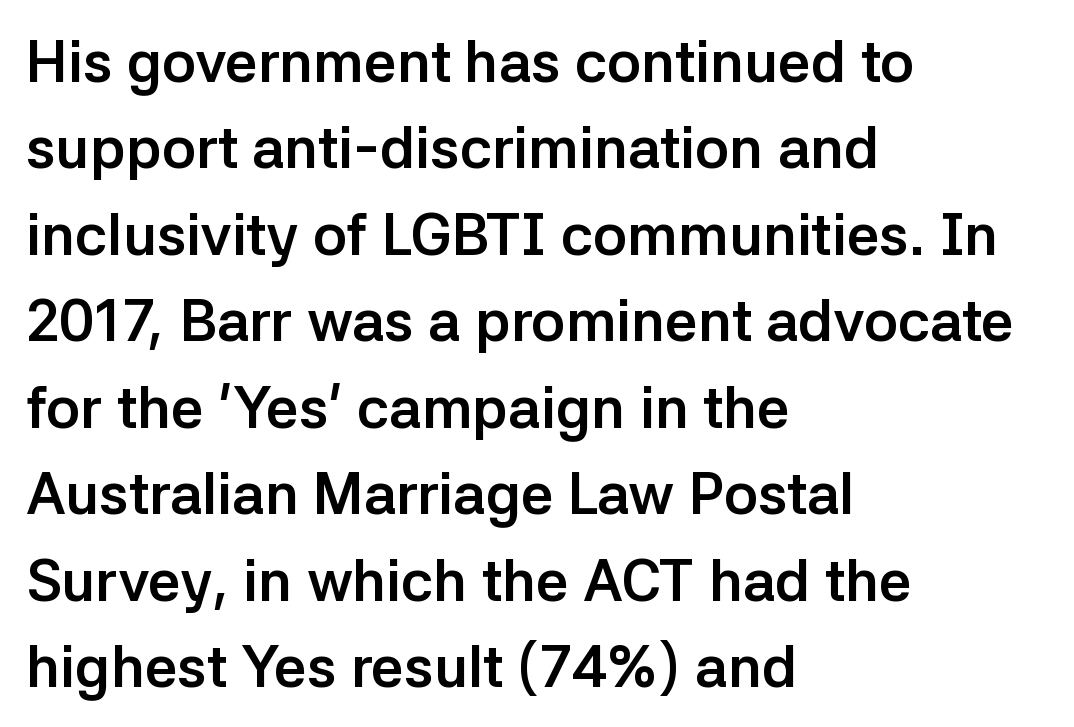
{"serif": "no", "italic": "no", "bold": "yes", "weight": "semibold", "width": "normal", "stroke_contrast": "low", "x_height": "medium", "monospaced": "no", "underline": "no", "align": "left", "line_spacing": "normal", "line_spacing_ratio": 1.49, "letter_spacing": "normal", "letter_spacing_em": 0.0, "glyph_px": 58}
